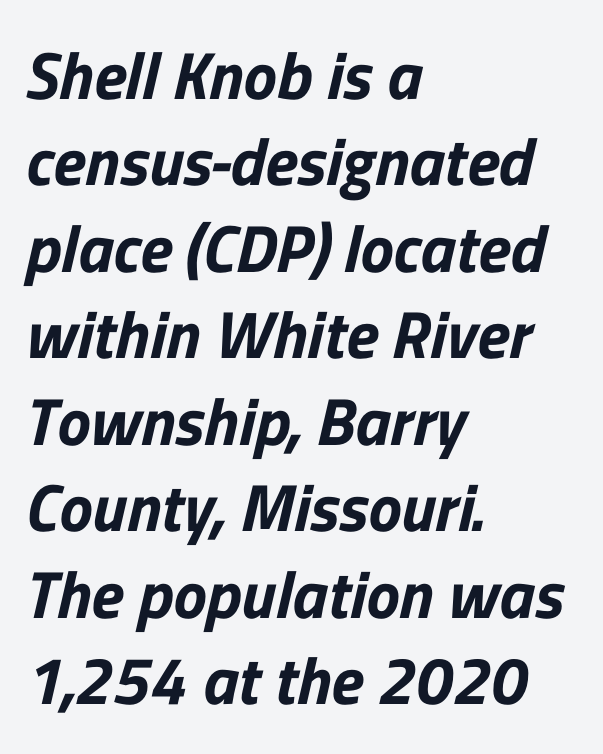
Nobody drew a line under any word here. The letters advance in unequal steps, a hallmark of proportional type. Honestly, the row spacing looks completely unremarkable. Where is the straight margin? On the left.
